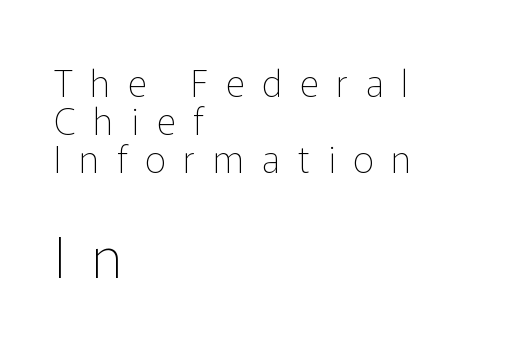
Q: Is the text bold? A: No.
Q: Is the text italic (slanted)? A: No, it is upright.
Q: Is the typeface a serif or a sans-serif typeface? A: Sans-serif.
Q: Is the text underlined? A: No.
Q: How is the paragraph aligned? A: Left-aligned.
Q: Is the spacing between letters normal or unusually wide? A: Unusually wide.
Q: Is the spacing between lines tight, normal or loose? A: Tight.
Q: Which block of text is set in a larger size, the first (top) or the second (bottom)? A: The second (bottom) one.
Q: Width (condensed, normal, or wide)? A: Normal.
Q: Stroke contrast? A: Low.
Q: x-height? A: Medium.
Q: Monospaced? A: No.
